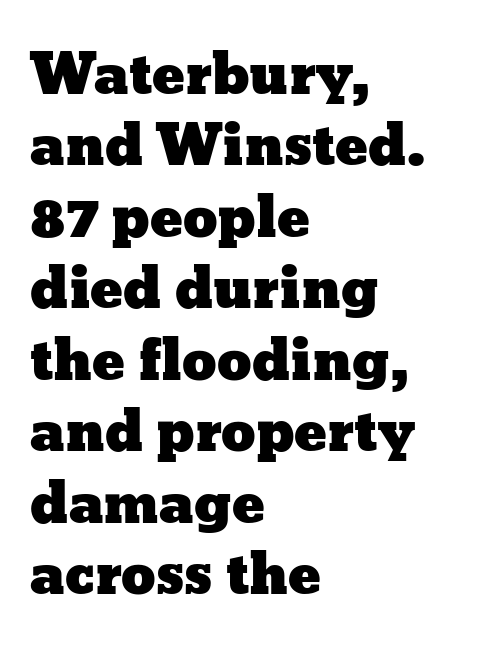
No italicization has been applied; the sample stays upright. The gap between lines stays unmarked. Baseline-to-baseline distance is the conventional proportion of letter height. Each letter keeps its own natural width here, so spacing adapts to shape.
